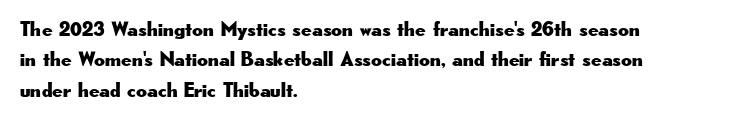
{"italic": "no", "underline": "no", "align": "left", "line_spacing": "normal", "line_spacing_ratio": 1.45, "letter_spacing": "normal", "letter_spacing_em": 0.0, "glyph_px": 21}
